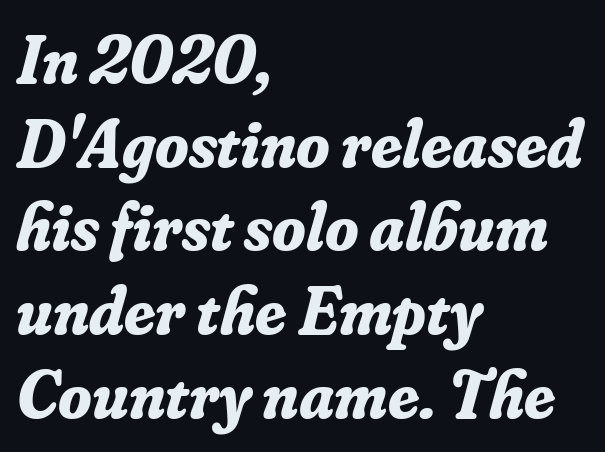
{"serif": "yes", "italic": "yes", "lean": "right", "slant_degrees": 16, "bold": "yes", "weight": "bold", "width": "normal", "stroke_contrast": "low", "x_height": "small", "monospaced": "no", "underline": "no", "align": "left", "line_spacing_ratio": 1.23, "letter_spacing": "normal", "letter_spacing_em": 0.0, "glyph_px": 68}
